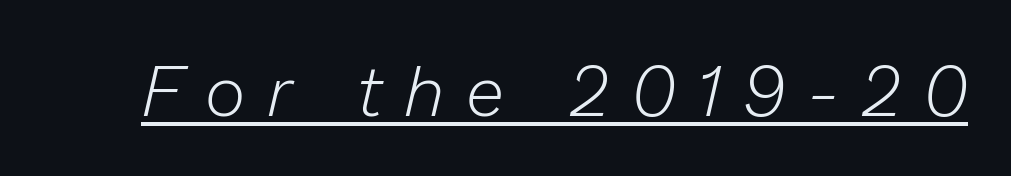
{"italic": "yes", "lean": "right", "slant_degrees": 13, "bold": "no", "weight": "light", "width": "normal", "stroke_contrast": "low", "x_height": "medium", "monospaced": "no", "underline": "yes", "letter_spacing": "wide", "letter_spacing_em": 0.34, "glyph_px": 70}
